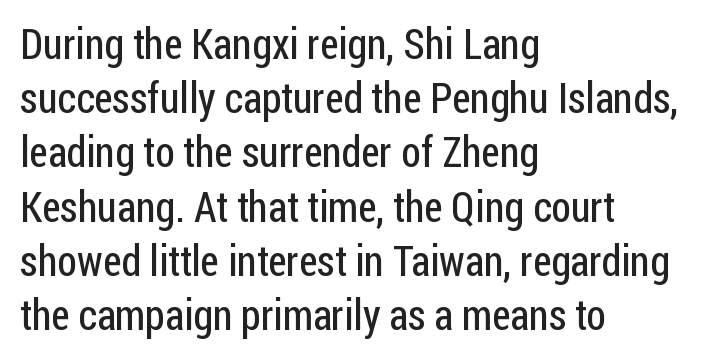
You could not count columns in this text — the font is proportionally spaced. The string is rendered with underlining switched off. These lines are set flush left with a ragged right edge. One glance says typical: line gaps are just what's usual.
